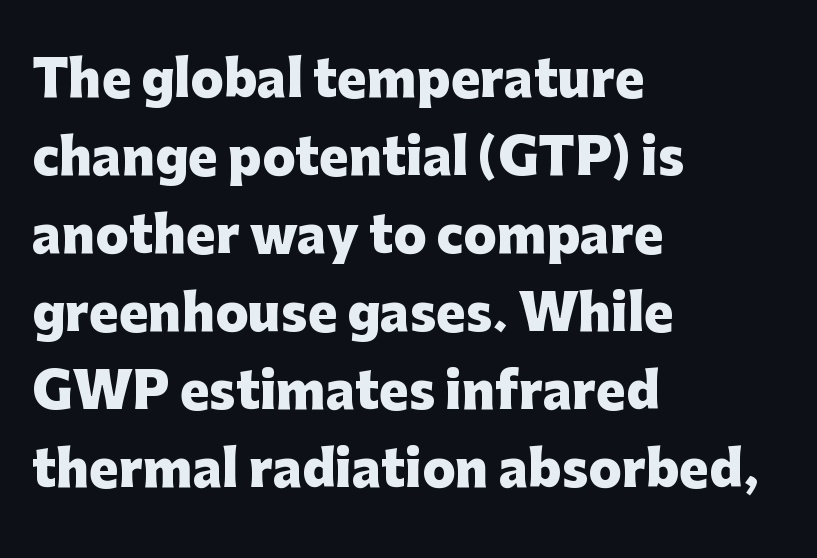
{"serif": "no", "italic": "no", "bold": "yes", "weight": "heavy", "width": "normal", "stroke_contrast": "low", "x_height": "medium", "monospaced": "no", "underline": "no", "align": "left", "line_spacing": "normal", "line_spacing_ratio": 1.59, "letter_spacing": "normal", "letter_spacing_em": 0.0, "glyph_px": 49}
